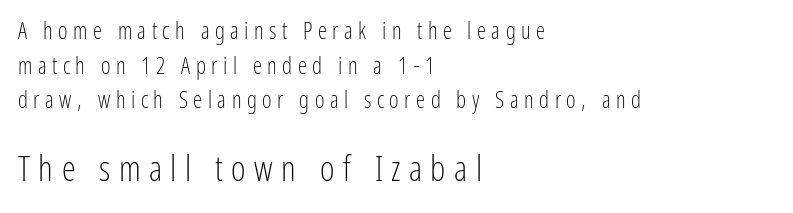
Q: Is the text bold? A: No.
Q: Is the text italic (slanted)? A: No, it is upright.
Q: Is the typeface a serif or a sans-serif typeface? A: Sans-serif.
Q: Is the text underlined? A: No.
Q: How is the paragraph aligned? A: Left-aligned.
Q: Is the spacing between letters normal or unusually wide? A: Unusually wide.
Q: Is the spacing between lines tight, normal or loose? A: Normal.
Q: Which block of text is set in a larger size, the first (top) or the second (bottom)? A: The second (bottom) one.
Q: Width (condensed, normal, or wide)? A: Condensed.
Q: Stroke contrast? A: Low.
Q: x-height? A: Medium.
Q: Monospaced? A: No.
